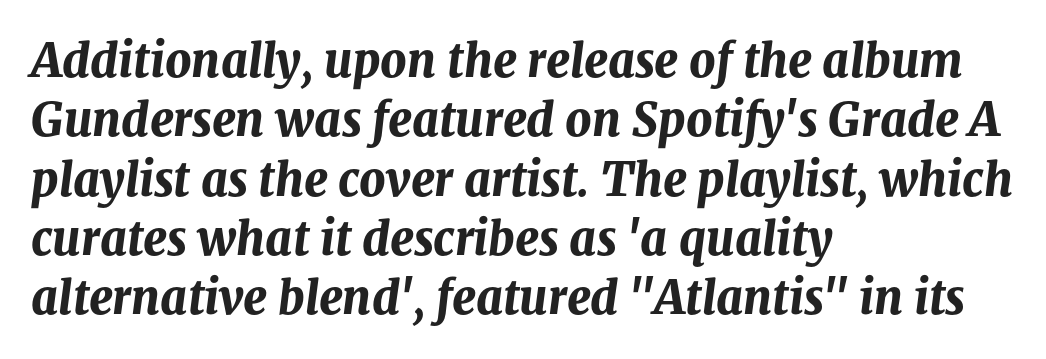
Q: Is the text bold? A: Yes.
Q: Is the text italic (slanted)? A: Yes, it leans right by about 8 degrees.
Q: Is the text underlined? A: No.
Q: How is the paragraph aligned? A: Left-aligned.
Q: Is the spacing between letters normal or unusually wide? A: Normal.
Q: Is the spacing between lines tight, normal or loose? A: Normal.
Q: Width (condensed, normal, or wide)? A: Normal.
Q: Stroke contrast? A: Medium.
Q: x-height? A: Medium.
Q: Monospaced? A: No.
